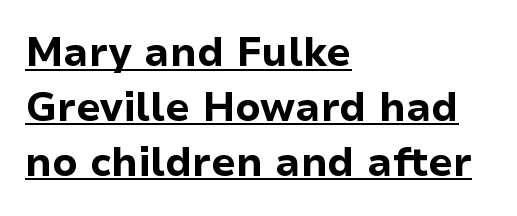
Q: Is the text bold? A: Yes.
Q: Is the text italic (slanted)? A: No, it is upright.
Q: Is the typeface a serif or a sans-serif typeface? A: Sans-serif.
Q: Is the text underlined? A: Yes.
Q: How is the paragraph aligned? A: Left-aligned.
Q: Is the spacing between letters normal or unusually wide? A: Normal.
Q: Is the spacing between lines tight, normal or loose? A: Normal.
Q: Width (condensed, normal, or wide)? A: Normal.
Q: Stroke contrast? A: Low.
Q: x-height? A: Medium.
Q: Monospaced? A: No.
